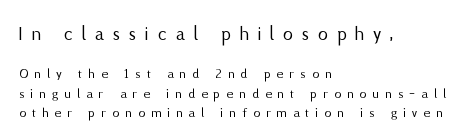
Q: Is the text bold? A: No.
Q: Is the text italic (slanted)? A: No, it is upright.
Q: Is the text underlined? A: No.
Q: How is the paragraph aligned? A: Left-aligned.
Q: Is the spacing between letters normal or unusually wide? A: Unusually wide.
Q: Is the spacing between lines tight, normal or loose? A: Normal.
Q: Which block of text is set in a larger size, the first (top) or the second (bottom)? A: The first (top) one.
